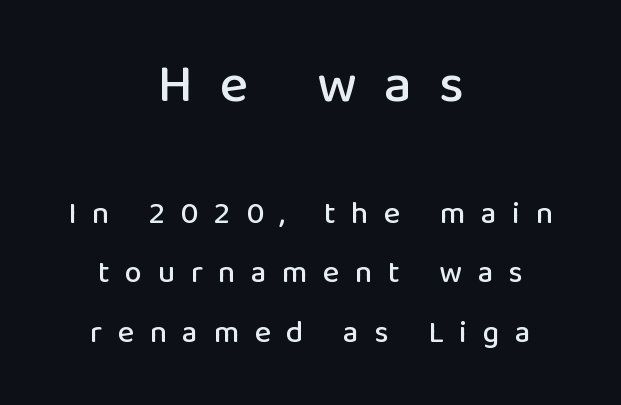
Q: Is the text italic (slanted)? A: No, it is upright.
Q: Is the typeface a serif or a sans-serif typeface? A: Sans-serif.
Q: Is the text underlined? A: No.
Q: How is the paragraph aligned? A: Centered.
Q: Is the spacing between letters normal or unusually wide? A: Unusually wide.
Q: Is the spacing between lines tight, normal or loose? A: Loose.
Q: Which block of text is set in a larger size, the first (top) or the second (bottom)? A: The first (top) one.
Q: Width (condensed, normal, or wide)? A: Normal.
Q: Stroke contrast? A: Low.
Q: x-height? A: Medium.
Q: Monospaced? A: No.
